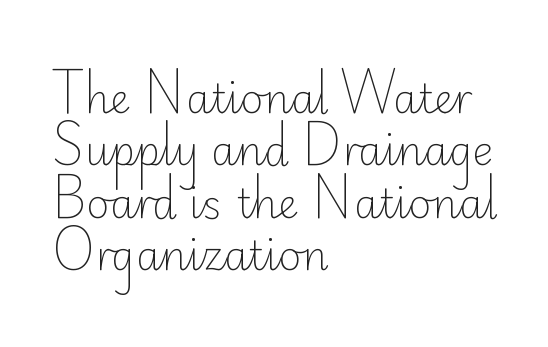
Q: Is the text bold? A: No.
Q: Is the text italic (slanted)? A: No, it is upright.
Q: Is the typeface a serif or a sans-serif typeface? A: Sans-serif.
Q: Is the text underlined? A: No.
Q: How is the paragraph aligned? A: Left-aligned.
Q: Is the spacing between letters normal or unusually wide? A: Normal.
Q: Is the spacing between lines tight, normal or loose? A: Normal.
Q: Width (condensed, normal, or wide)? A: Normal.
Q: Stroke contrast? A: Low.
Q: x-height? A: Small.
Q: Monospaced? A: No.
